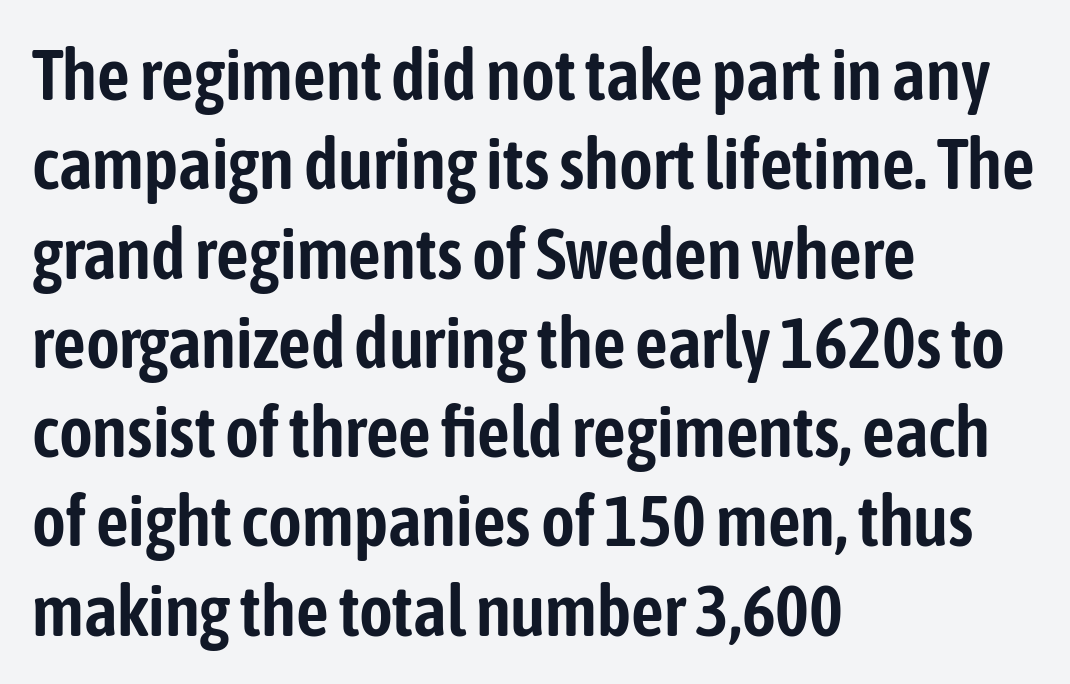
{"serif": "no", "italic": "no", "width": "condensed", "stroke_contrast": "low", "x_height": "medium", "monospaced": "no", "underline": "no", "align": "left", "line_spacing_ratio": 1.24, "letter_spacing": "normal", "letter_spacing_em": 0.0, "glyph_px": 72}
